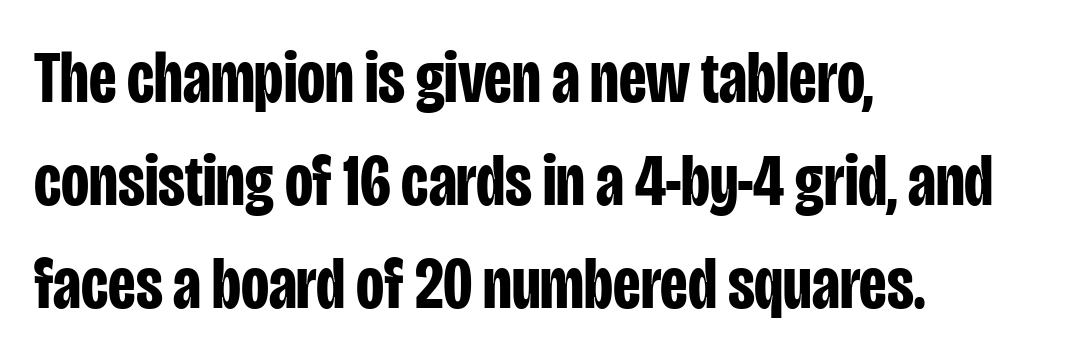
{"serif": "no", "italic": "no", "bold": "yes", "weight": "bold", "width": "condensed", "stroke_contrast": "low", "x_height": "large", "monospaced": "no", "underline": "no", "align": "left", "line_spacing": "normal", "line_spacing_ratio": 1.41, "letter_spacing": "normal", "letter_spacing_em": 0.0, "glyph_px": 73}
